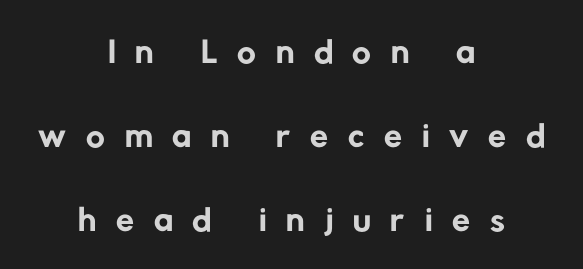
Q: Is the text bold? A: No.
Q: Is the typeface a serif or a sans-serif typeface? A: Sans-serif.
Q: Is the text underlined? A: No.
Q: How is the paragraph aligned? A: Centered.
Q: Is the spacing between letters normal or unusually wide? A: Unusually wide.
Q: Is the spacing between lines tight, normal or loose? A: Normal.
Q: Width (condensed, normal, or wide)? A: Normal.
Q: Stroke contrast? A: Low.
Q: x-height? A: Medium.
Q: Monospaced? A: No.
